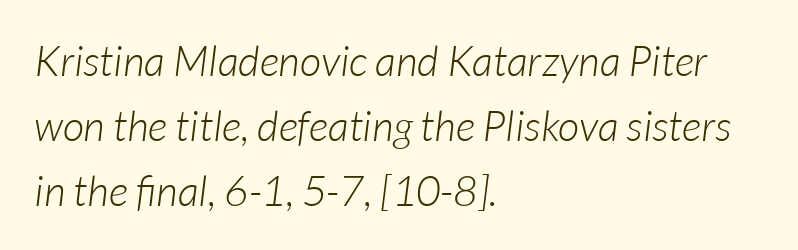
{"italic": "yes", "lean": "right", "slant_degrees": 7, "bold": "no", "weight": "light", "width": "normal", "stroke_contrast": "low", "x_height": "medium", "monospaced": "no", "underline": "no", "align": "left", "line_spacing": "normal", "line_spacing_ratio": 1.55, "letter_spacing": "normal", "letter_spacing_em": 0.0, "glyph_px": 42}
